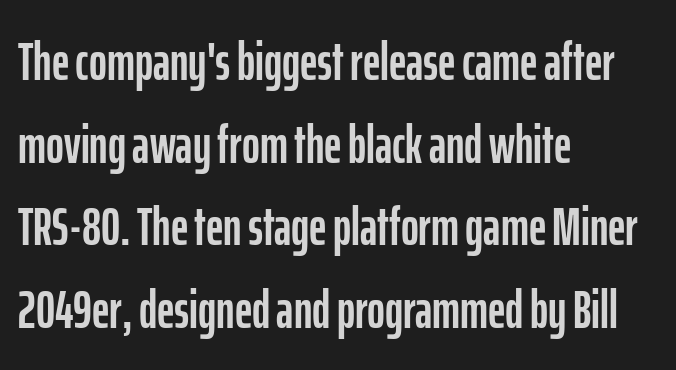
The image shows 54 px condensed sans-serif type, upright; set left-aligned, normal line spacing (1.53x), normal letter spacing, not underlined; low stroke contrast and a medium x-height.
